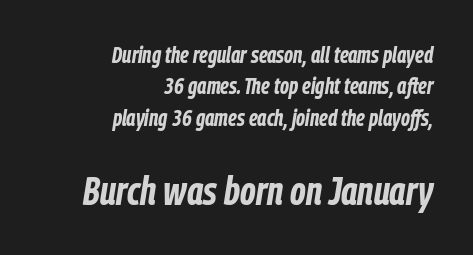
This sample has the flowing, uneven cadence of proportional lettering. The axis of the letterforms is tilted away from vertical. Spacing between characters is what you'd get straight out of the box. The leading is moderate, giving the passage an even texture.
